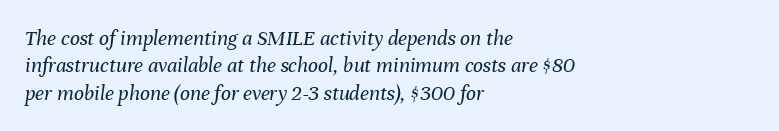
The image shows 22 px text type, italic (leaning right); set left-aligned, line spacing 1.24x, normal letter spacing, not underlined.
